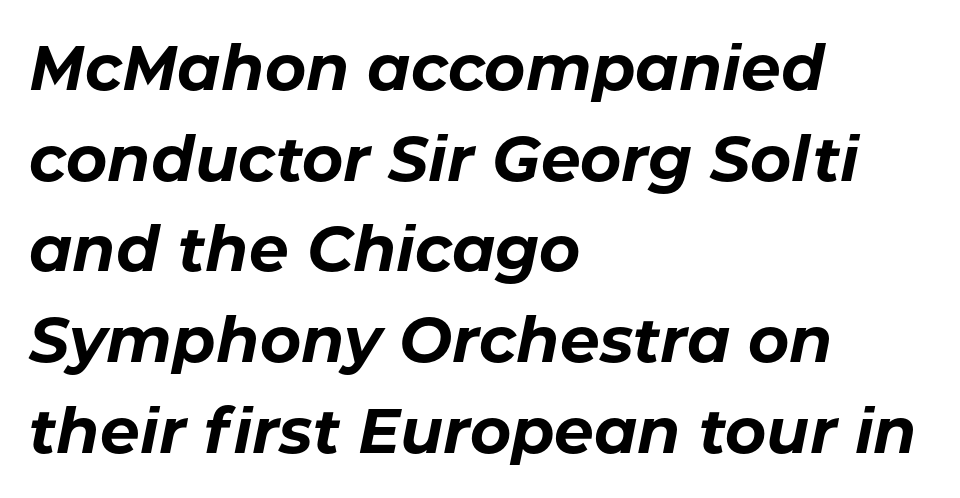
Q: Is the text bold? A: Yes.
Q: Is the text italic (slanted)? A: Yes, it leans right by about 11 degrees.
Q: Is the text underlined? A: No.
Q: How is the paragraph aligned? A: Left-aligned.
Q: Is the spacing between letters normal or unusually wide? A: Normal.
Q: Is the spacing between lines tight, normal or loose? A: Normal.
Q: Width (condensed, normal, or wide)? A: Normal.
Q: Stroke contrast? A: Low.
Q: x-height? A: Medium.
Q: Monospaced? A: No.
